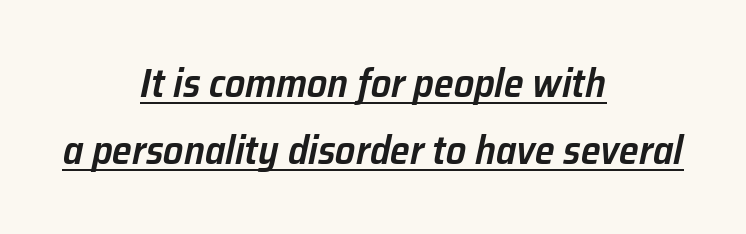
{"italic": "yes", "lean": "right", "slant_degrees": 12, "bold": "semi", "weight": "semibold", "width": "normal", "stroke_contrast": "low", "x_height": "medium", "monospaced": "no", "underline": "yes", "align": "center", "line_spacing": "normal", "line_spacing_ratio": 1.68, "letter_spacing": "normal", "letter_spacing_em": 0.0, "glyph_px": 40}
